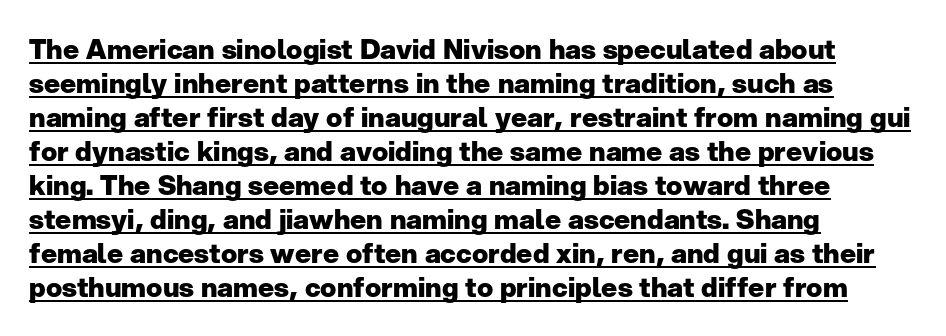
The face used here has the dense, thick strokes of a bold. These lines sit exactly where default settings would place them. Unlike italic type, these characters show no tilt at all. The typesetter has applied underlining to the passage shown. Nobody touched the tracking dial on this one.
